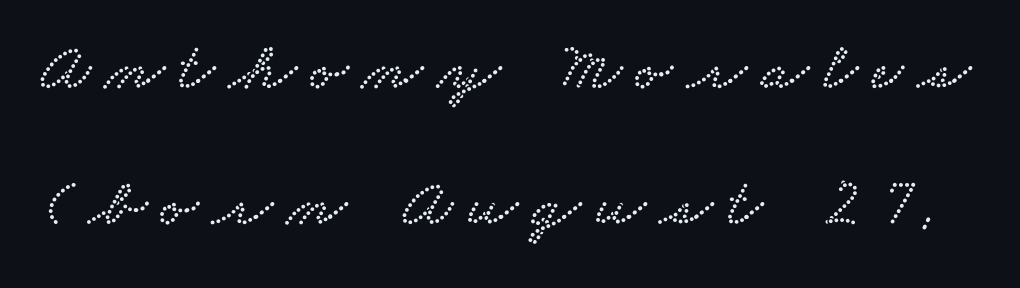
Proportional: the letters do not fall into vertical columns. What's the leading like? Stretched, with rows far apart. Caption: expanded tracking, letters set apart. Note: serifs present on the glyphs.
